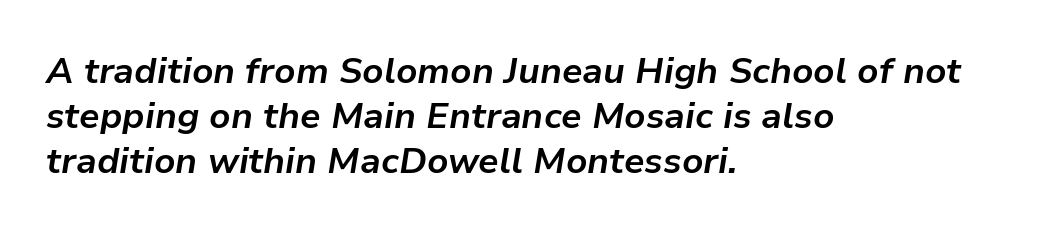
The letters are slanted; this is an italic face. This rendering features lettering with no underline. Interline gaps are of average width in this sample. In terms of letterspacing, this is plain default setting. Proportional: the letters do not fall into vertical columns.
